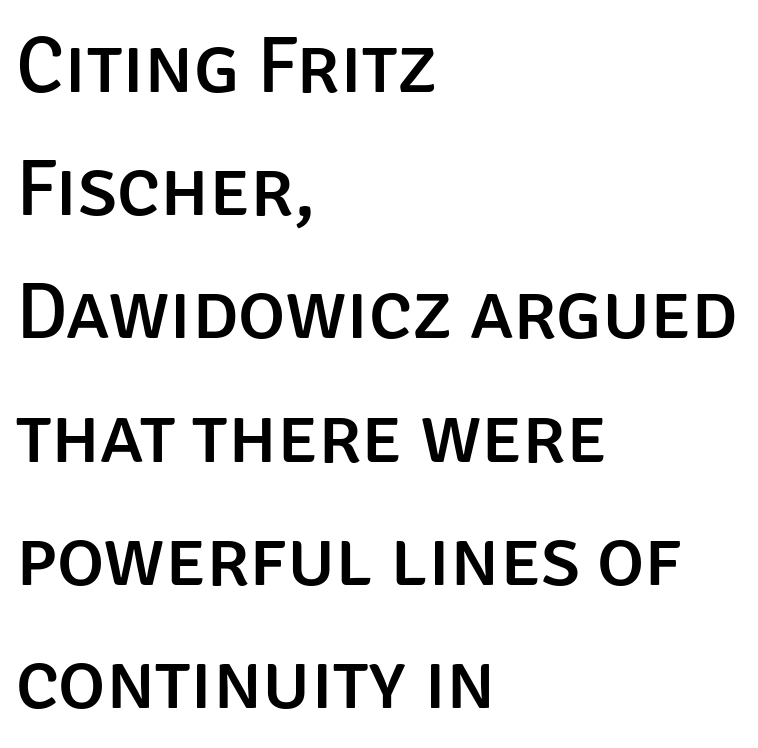
Q: Is the text italic (slanted)? A: No, it is upright.
Q: Is the typeface a serif or a sans-serif typeface? A: Sans-serif.
Q: Is the text underlined? A: No.
Q: How is the paragraph aligned? A: Left-aligned.
Q: Is the spacing between letters normal or unusually wide? A: Normal.
Q: Is the spacing between lines tight, normal or loose? A: Normal.
Q: Width (condensed, normal, or wide)? A: Normal.
Q: Stroke contrast? A: Low.
Q: x-height? A: Large.
Q: Monospaced? A: No.
